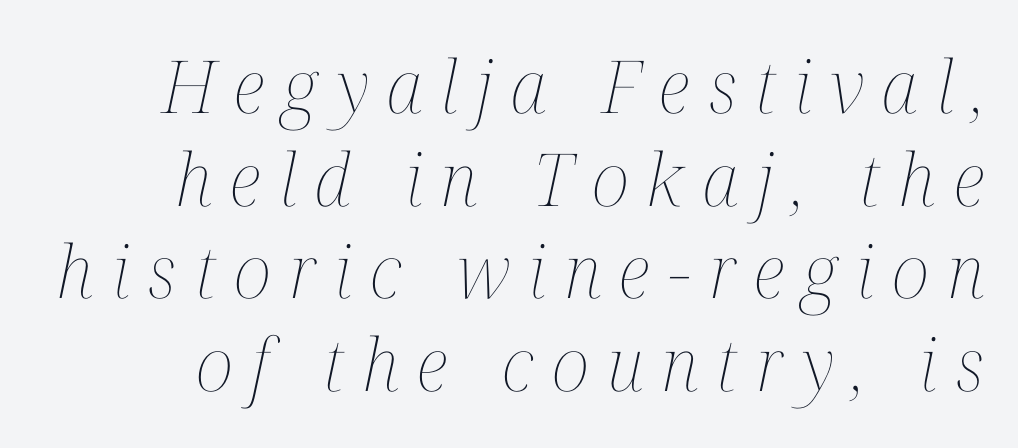
{"italic": "yes", "lean": "right", "slant_degrees": 12, "bold": "no", "weight": "thin", "width": "condensed", "stroke_contrast": "medium", "x_height": "medium", "monospaced": "no", "underline": "no", "line_spacing": "normal", "line_spacing_ratio": 1.27, "letter_spacing": "wide", "letter_spacing_em": 0.25, "glyph_px": 73}
